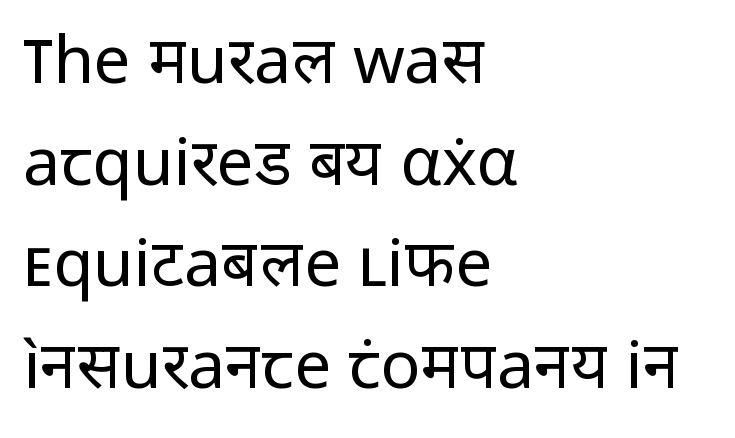
To sum up the face: it is a sans, with no serifs. Reading down the column, the eye jumps a familiar distance to each next line. You could not count columns in this text — the font is proportionally spaced. Summary of weight: not heavy and not bold. Nope, not italic — everything's standing straight.
